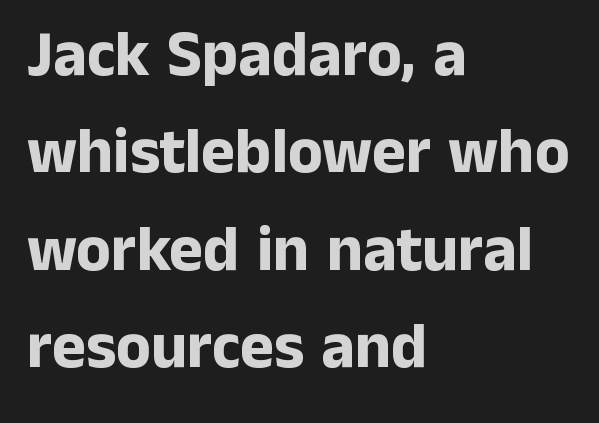
The image shows 64 px bold sans-serif type, upright; set left-aligned, normal line spacing (1.52x), normal letter spacing, not underlined; low stroke contrast and a medium x-height.
